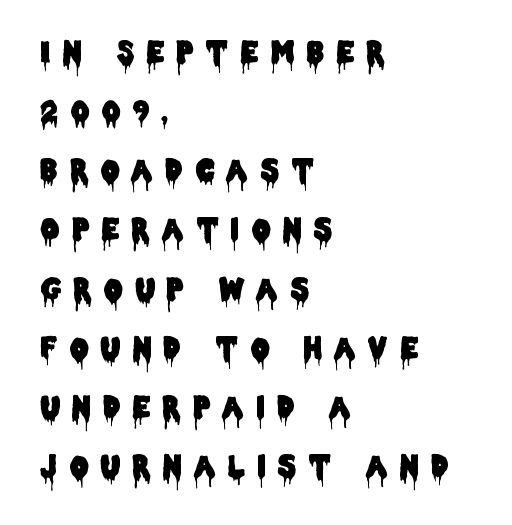
{"serif": "no", "italic": "no", "width": "condensed", "stroke_contrast": "low", "x_height": "large", "monospaced": "no", "underline": "no", "align": "left", "line_spacing": "loose", "line_spacing_ratio": 2.04, "letter_spacing": "wide", "letter_spacing_em": 0.43, "glyph_px": 29}
